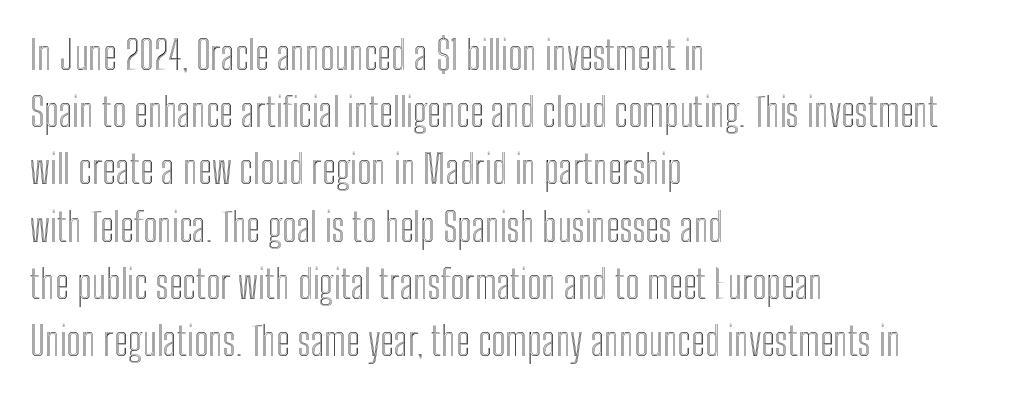
The type sits square on the baseline with zero lean. The rendering uses a moderate line-height, typical for paragraphs. Varying glyph widths throughout — classic text-font behaviour. Just letters on the line, the space beneath them empty. The letters sit at their default tracking, neither squeezed nor spread.
